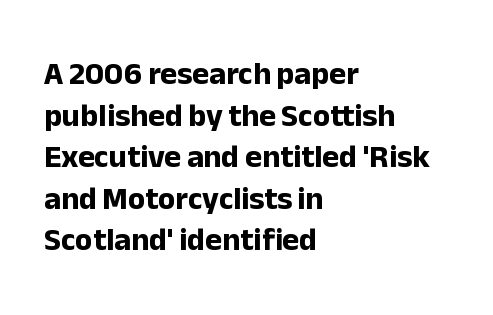
The image shows 32 px bold sans-serif type, upright; set left-aligned, normal line spacing (1.3x), normal letter spacing, not underlined; low stroke contrast and a medium x-height.
